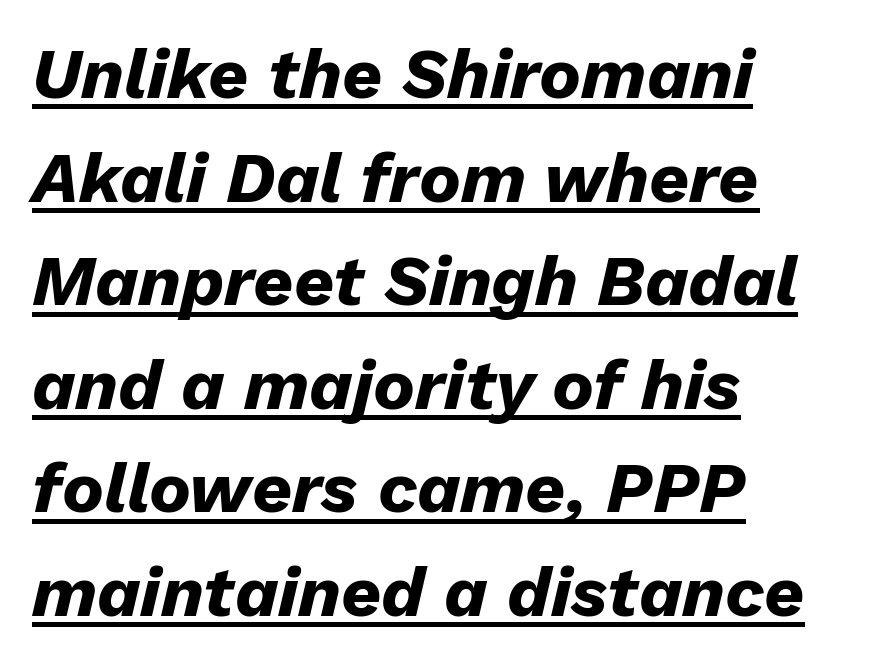
The rendering uses natural spacing where letterforms have individual widths. As a designer I'd log this as weight 700, bold. The rows are spaced the way most documents space them. The specimen reads as italic at a glance. Decoration check: the copy is underlined. Letter spacing: default.
